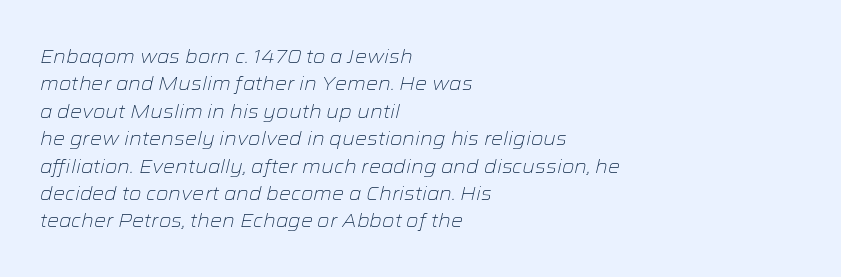
The image shows 20 px text type, italic (leaning right); set left-aligned, normal line spacing (1.37x), normal letter spacing, not underlined.
